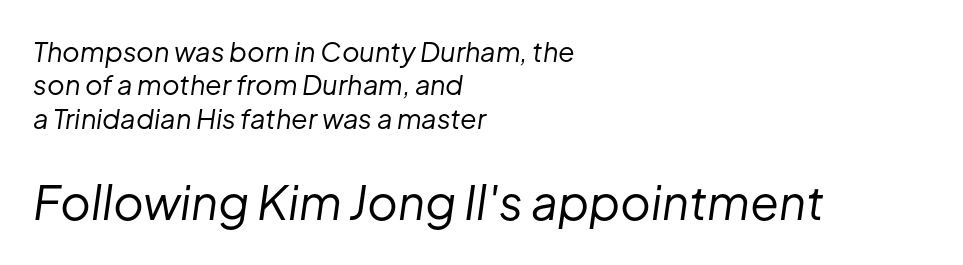
The image shows 47 px regular-weight type, italic (leaning right); set left-aligned, line spacing 1.24x, normal letter spacing, not underlined; the second (bottom) block is 1.74x larger; low stroke contrast and a medium x-height.
